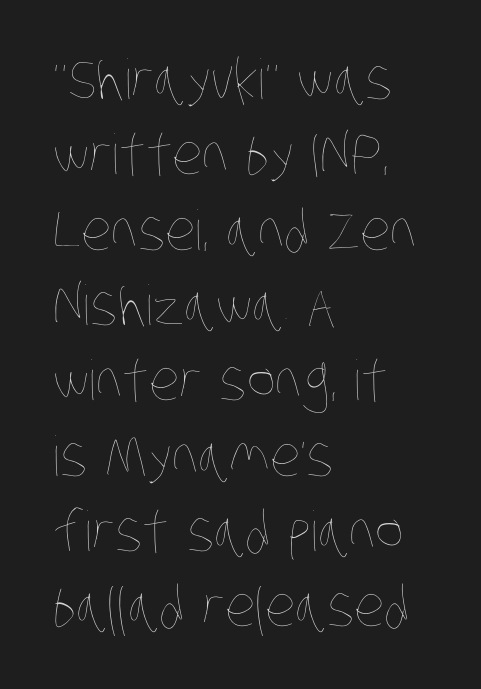
{"bold": "no", "weight": "thin", "width": "condensed", "stroke_contrast": "low", "x_height": "large", "monospaced": "no", "underline": "no", "align": "left", "line_spacing": "normal", "line_spacing_ratio": 1.37, "letter_spacing": "normal", "letter_spacing_em": 0.0, "glyph_px": 55}
